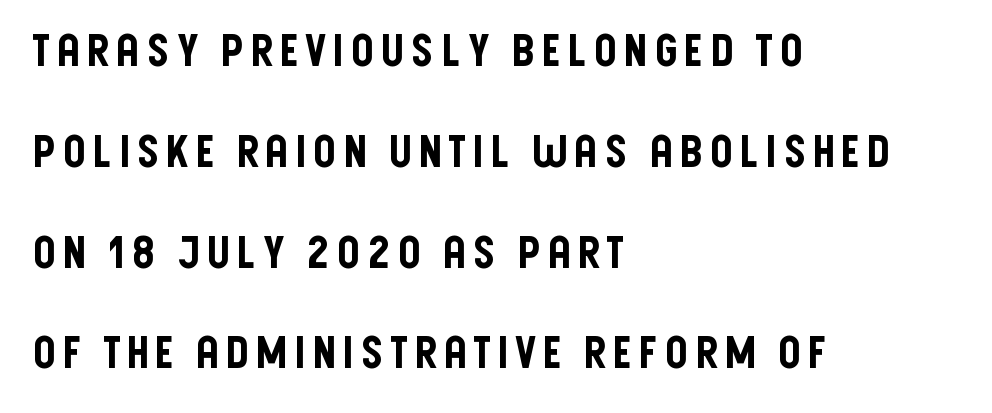
Q: Is the text italic (slanted)? A: No, it is upright.
Q: Is the typeface a serif or a sans-serif typeface? A: Sans-serif.
Q: Is the text underlined? A: No.
Q: How is the paragraph aligned? A: Left-aligned.
Q: Is the spacing between lines tight, normal or loose? A: Loose.
Q: Width (condensed, normal, or wide)? A: Condensed.
Q: Stroke contrast? A: Low.
Q: x-height? A: Large.
Q: Monospaced? A: No.
